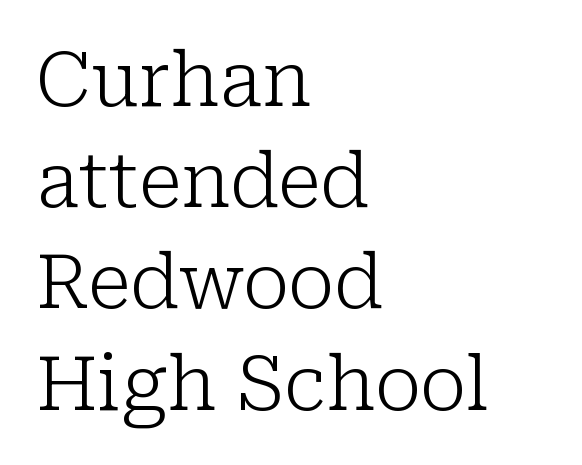
Q: Is the text bold? A: No.
Q: Is the text italic (slanted)? A: No, it is upright.
Q: Is the typeface a serif or a sans-serif typeface? A: Serif.
Q: Is the text underlined? A: No.
Q: How is the paragraph aligned? A: Left-aligned.
Q: Is the spacing between letters normal or unusually wide? A: Normal.
Q: Is the spacing between lines tight, normal or loose? A: Normal.
Q: Width (condensed, normal, or wide)? A: Normal.
Q: Stroke contrast? A: Low.
Q: x-height? A: Medium.
Q: Monospaced? A: No.
